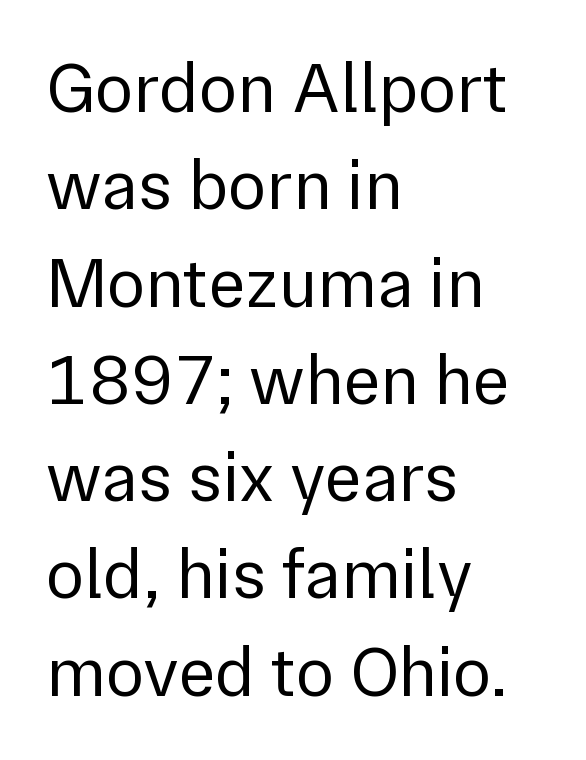
The image shows 71 px regular-weight sans-serif type, upright; set left-aligned, normal line spacing (1.37x), normal letter spacing, not underlined; a medium x-height.
